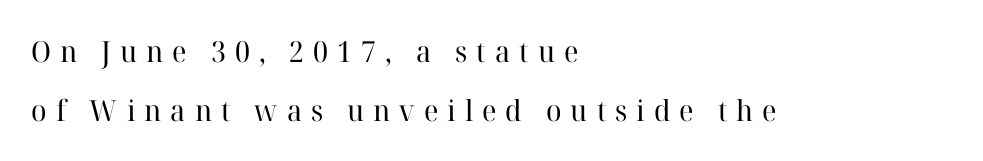
{"serif": "yes", "italic": "no", "bold": "no", "weight": "regular", "width": "normal", "stroke_contrast": "high", "x_height": "medium", "monospaced": "no", "underline": "no", "align": "left", "line_spacing": "loose", "line_spacing_ratio": 2.02, "letter_spacing": "wide", "letter_spacing_em": 0.31, "glyph_px": 29}
